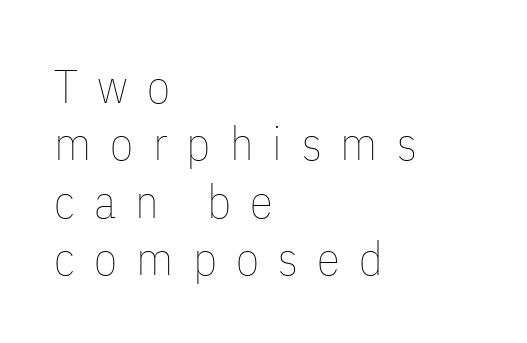
The image shows 47 px thin, condensed type, upright; set left-aligned, line spacing 1.22x, unusually wide letter spacing (+0.41 em), not underlined; low stroke contrast and a medium x-height.
